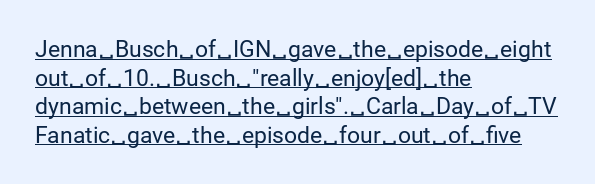
The image shows 23 px text type, upright; set left-aligned, line spacing 1.24x, normal letter spacing, underlined.
